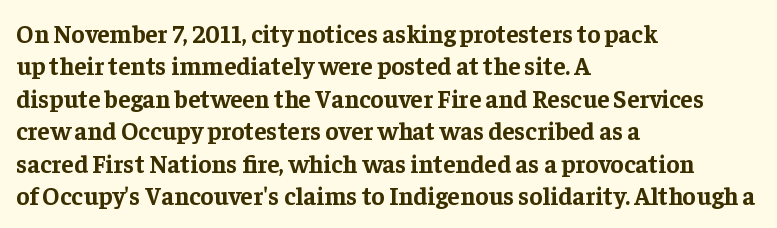
{"italic": "no", "bold": "yes", "underline": "no", "align": "left", "line_spacing": "normal", "line_spacing_ratio": 1.3, "letter_spacing": "normal", "letter_spacing_em": 0.0, "glyph_px": 25}
